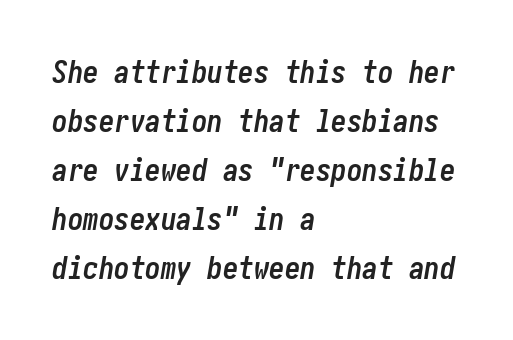
The image shows 31 px semibold, condensed type, italic (leaning right); set left-aligned, normal line spacing (1.58x), normal letter spacing, not underlined; low stroke contrast and a medium x-height.
